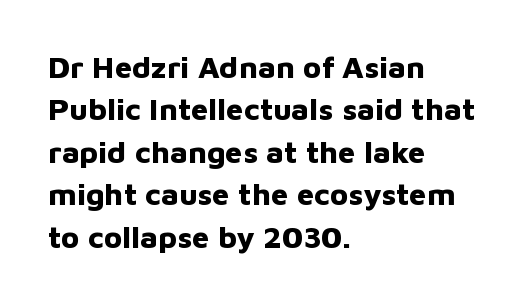
{"serif": "no", "italic": "no", "bold": "yes", "weight": "bold", "width": "normal", "stroke_contrast": "low", "x_height": "medium", "monospaced": "no", "underline": "no", "align": "left", "line_spacing": "normal", "line_spacing_ratio": 1.37, "letter_spacing": "normal", "letter_spacing_em": 0.0, "glyph_px": 31}
